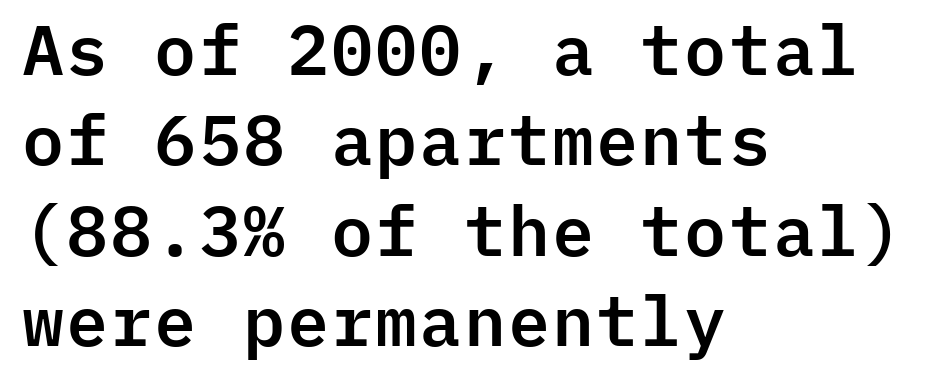
The image shows 69 px sans-serif type, upright, monospaced; set left-aligned, normal line spacing (1.31x), normal letter spacing, not underlined; low stroke contrast and a medium x-height.
